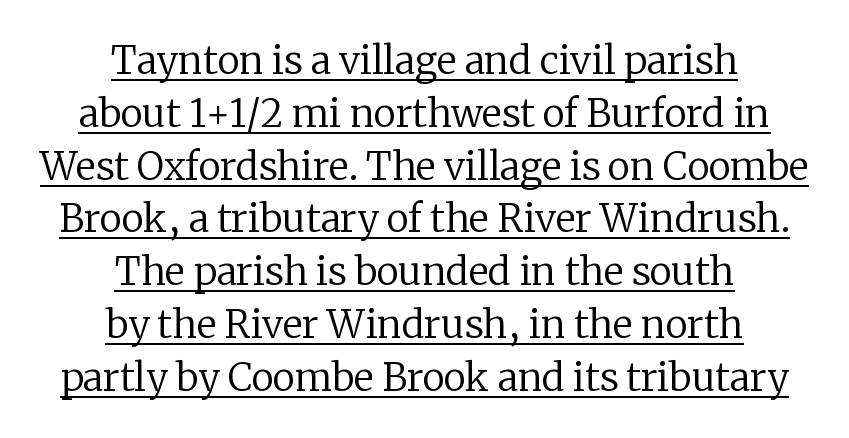
The image shows 38 px regular-weight serif type, upright; set centered, normal line spacing (1.39x), normal letter spacing, underlined; low stroke contrast and a medium x-height.
